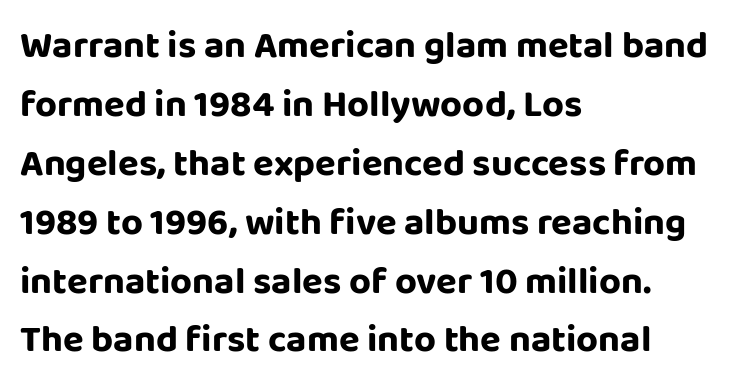
Q: Is the text italic (slanted)? A: No, it is upright.
Q: Is the typeface a serif or a sans-serif typeface? A: Sans-serif.
Q: Is the text underlined? A: No.
Q: How is the paragraph aligned? A: Left-aligned.
Q: Is the spacing between letters normal or unusually wide? A: Normal.
Q: Is the spacing between lines tight, normal or loose? A: Normal.
Q: Width (condensed, normal, or wide)? A: Normal.
Q: Stroke contrast? A: Low.
Q: x-height? A: Large.
Q: Monospaced? A: No.
